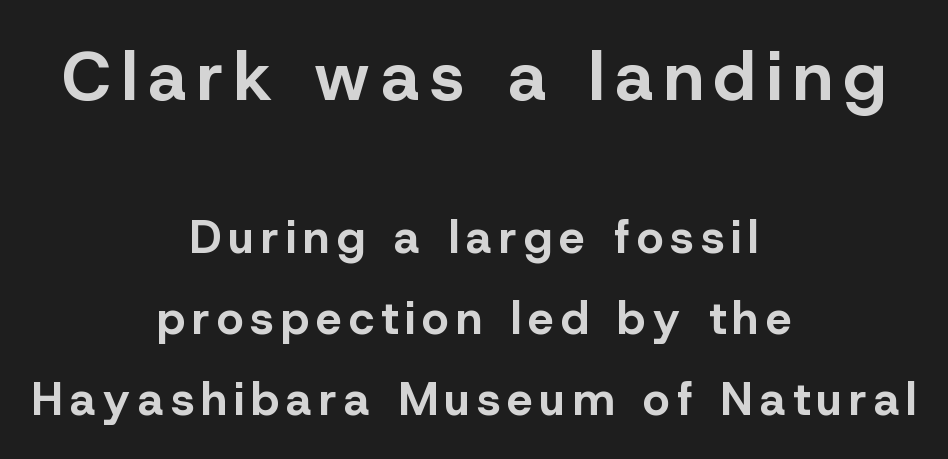
Q: Is the text bold? A: Yes.
Q: Is the text italic (slanted)? A: No, it is upright.
Q: Is the typeface a serif or a sans-serif typeface? A: Sans-serif.
Q: Is the text underlined? A: No.
Q: How is the paragraph aligned? A: Centered.
Q: Which block of text is set in a larger size, the first (top) or the second (bottom)? A: The first (top) one.
Q: Width (condensed, normal, or wide)? A: Normal.
Q: Stroke contrast? A: Low.
Q: x-height? A: Medium.
Q: Monospaced? A: No.
